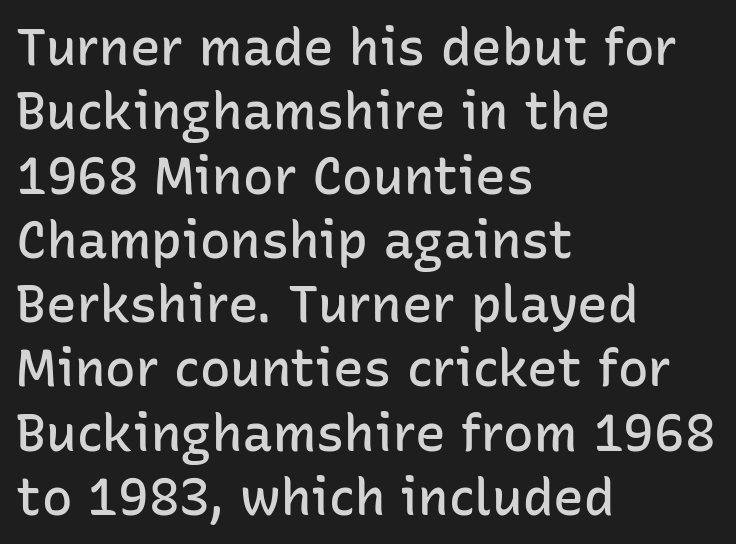
Q: Is the text bold? A: Semi-bold.
Q: Is the text italic (slanted)? A: No, it is upright.
Q: Is the typeface a serif or a sans-serif typeface? A: Sans-serif.
Q: Is the text underlined? A: No.
Q: How is the paragraph aligned? A: Left-aligned.
Q: Is the spacing between letters normal or unusually wide? A: Normal.
Q: Is the spacing between lines tight, normal or loose? A: Normal.
Q: Width (condensed, normal, or wide)? A: Normal.
Q: Stroke contrast? A: Low.
Q: x-height? A: Medium.
Q: Monospaced? A: No.
